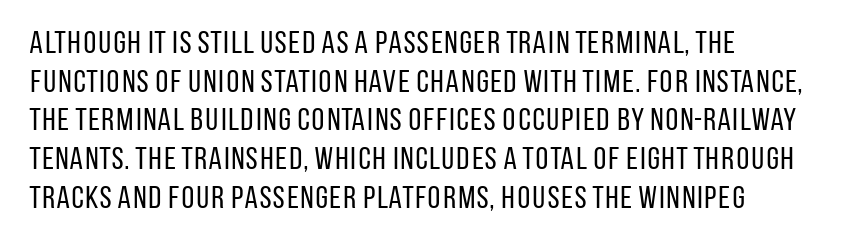
The font family rendered here belongs to the sans-serif group. In CSS terms this would be text-align: left. It's the straight-up-and-down kind of type. Letter spacing: default.
